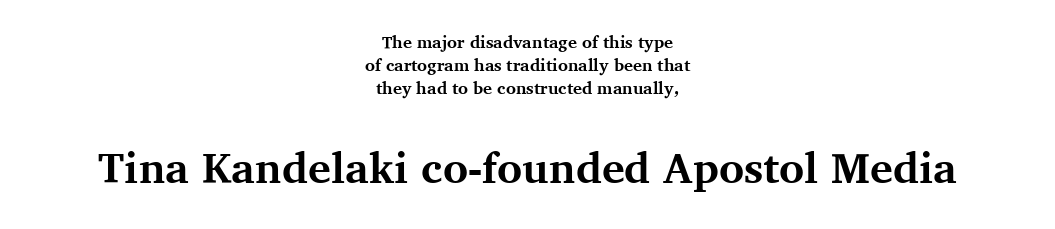
{"serif": "yes", "italic": "no", "bold": "yes", "weight": "bold", "width": "normal", "stroke_contrast": "medium", "x_height": "medium", "monospaced": "no", "underline": "no", "align": "center", "line_spacing": "normal", "line_spacing_ratio": 1.36, "letter_spacing": "normal", "letter_spacing_em": 0.0, "larger_block": "second", "size_ratio": 2.53, "glyph_px": 43}
